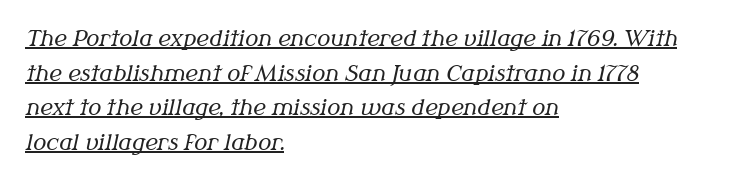
The image shows 22 px text type, italic (leaning right); set left-aligned, normal line spacing (1.57x), normal letter spacing, underlined.
